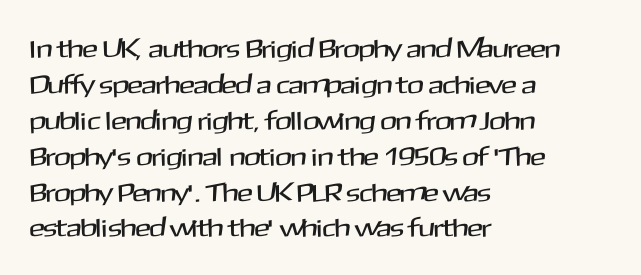
The image shows 26 px text type, upright; set left-aligned, normal line spacing (1.38x), normal letter spacing, not underlined.
